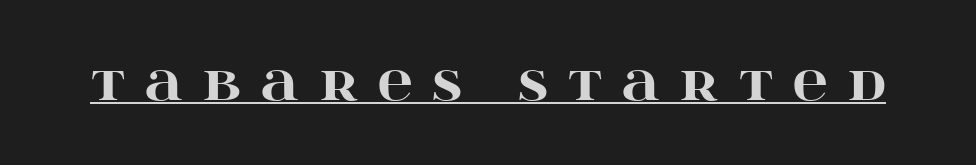
Font category for this specimen: serif. The typography opts for an upright posture over an oblique one. The line texture is sparse and dotted thanks to wide tracking. The face used here is proportionally spaced, like ordinary book or web type. Is the type bold? Yes — the strokes are clearly thick and heavy.
